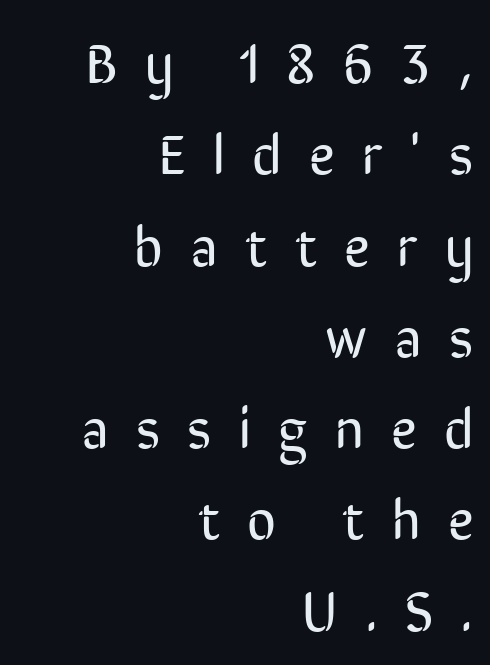
{"serif": "no", "italic": "no", "bold": "no", "weight": "regular", "width": "condensed", "stroke_contrast": "low", "x_height": "medium", "monospaced": "no", "underline": "no", "align": "right", "line_spacing": "normal", "line_spacing_ratio": 1.63, "letter_spacing": "wide", "letter_spacing_em": 0.49, "glyph_px": 56}
